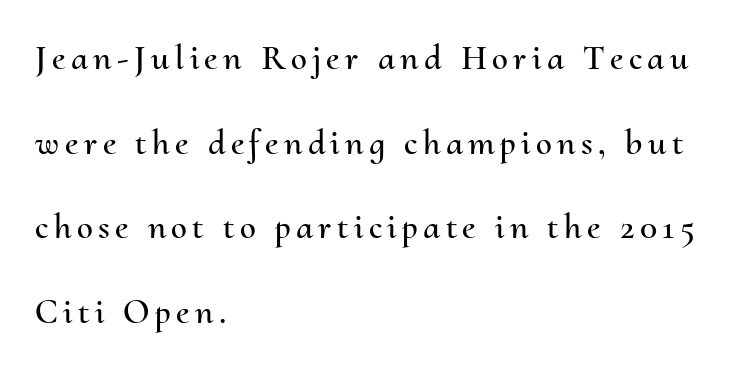
Q: Is the text italic (slanted)? A: No, it is upright.
Q: Is the text underlined? A: No.
Q: How is the paragraph aligned? A: Left-aligned.
Q: Is the spacing between lines tight, normal or loose? A: Loose.
Q: Width (condensed, normal, or wide)? A: Normal.
Q: Stroke contrast? A: Medium.
Q: x-height? A: Small.
Q: Monospaced? A: No.
